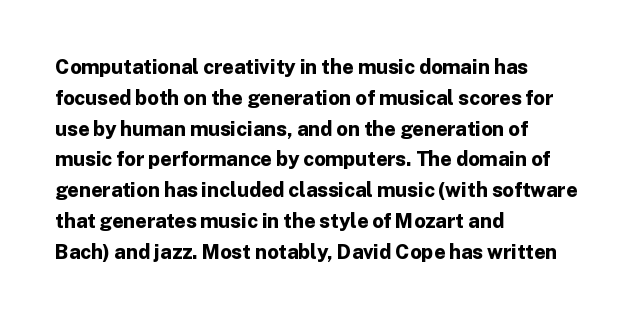
{"italic": "no", "bold": "yes", "underline": "no", "align": "left", "line_spacing": "normal", "line_spacing_ratio": 1.54, "letter_spacing": "normal", "letter_spacing_em": 0.0, "glyph_px": 20}
